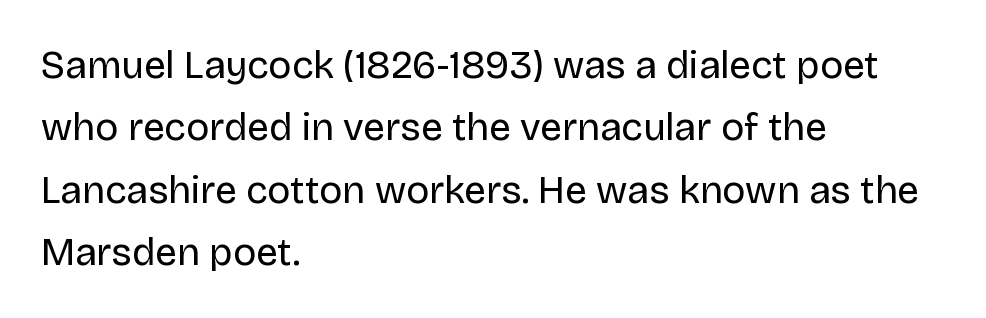
Inter-character spacing is left at the font's built-in metrics. A typesetter would label this face a sans. Clear beneath every line of the passage. Teacher's note: observe the even left margin — that is flush-left alignment. The cut favours lightness, reaching ordinary text weight at its darkest.
